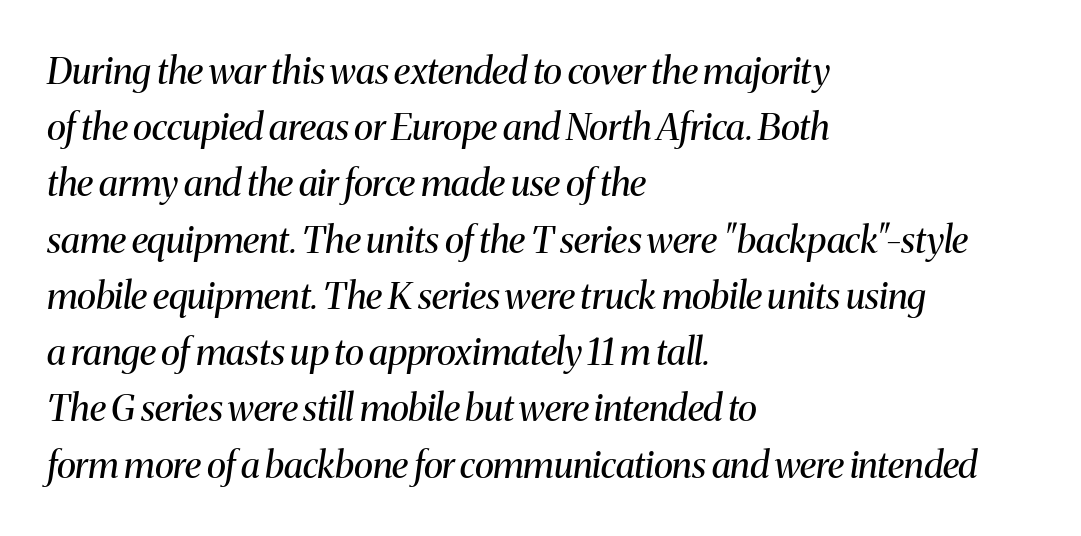
Q: Is the text bold? A: No.
Q: Is the text italic (slanted)? A: Yes, it leans right by about 8 degrees.
Q: Is the typeface a serif or a sans-serif typeface? A: Serif.
Q: Is the text underlined? A: No.
Q: How is the paragraph aligned? A: Left-aligned.
Q: Is the spacing between letters normal or unusually wide? A: Normal.
Q: Is the spacing between lines tight, normal or loose? A: Normal.
Q: Width (condensed, normal, or wide)? A: Normal.
Q: Stroke contrast? A: Medium.
Q: x-height? A: Medium.
Q: Monospaced? A: No.
